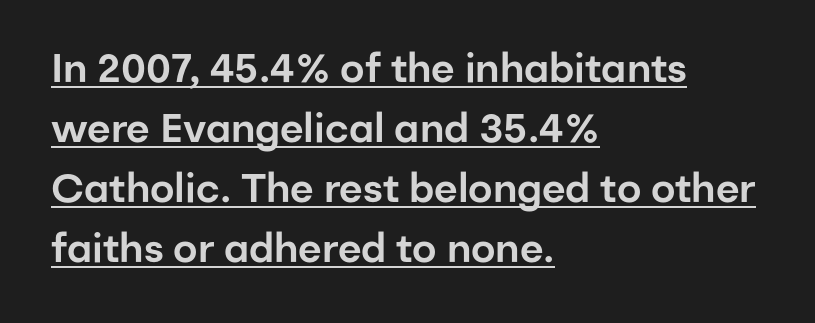
{"serif": "no", "italic": "no", "width": "normal", "stroke_contrast": "low", "x_height": "medium", "monospaced": "no", "underline": "yes", "align": "left", "line_spacing": "normal", "line_spacing_ratio": 1.5, "letter_spacing": "normal", "letter_spacing_em": 0.0, "glyph_px": 40}
